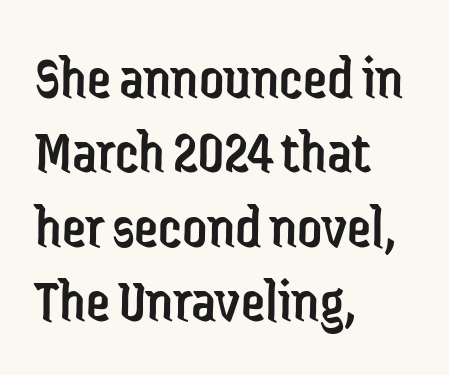
The image shows 61 px regular-weight, condensed sans-serif type, upright; set left-aligned, line spacing 1.22x, normal letter spacing, not underlined; low stroke contrast and a medium x-height.
